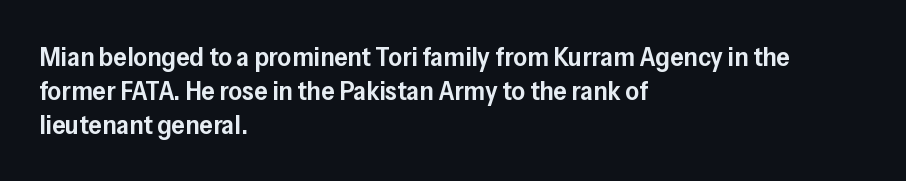
The type sits square on the baseline with zero lean. A clean baseline with only descenders dipping below it. This sample is left-justified, so line endings fall wherever the words run out. Characters follow at the spacing the type designer built in. The font is running at a semibold setting, under full bold. This block has exactly the height ordinary leading produces.
